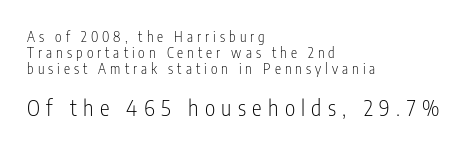
{"italic": "no", "bold": "no", "underline": "no", "align": "left", "line_spacing_ratio": 1.16, "letter_spacing": "wide", "letter_spacing_em": 0.29, "larger_block": "second", "size_ratio": 1.57, "glyph_px": 22}
